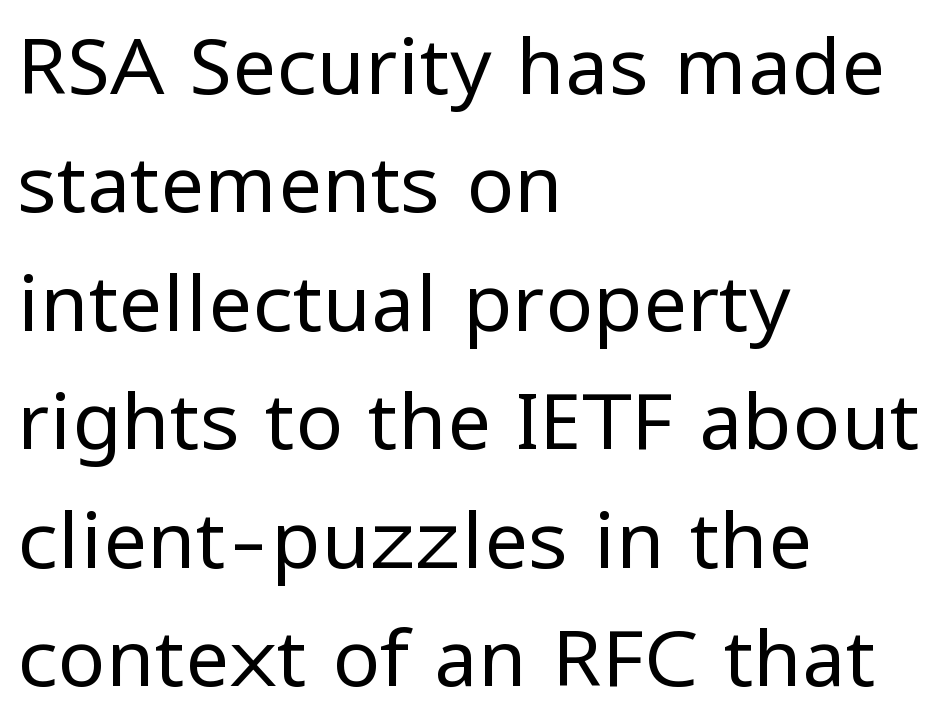
{"serif": "no", "italic": "no", "bold": "no", "weight": "regular", "width": "normal", "stroke_contrast": "low", "x_height": "medium", "monospaced": "no", "underline": "no", "align": "left", "line_spacing": "normal", "line_spacing_ratio": 1.5, "letter_spacing": "normal", "letter_spacing_em": 0.0, "glyph_px": 79}
